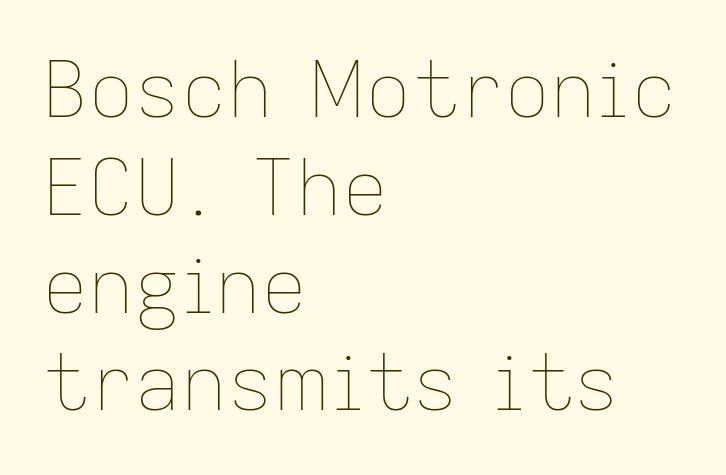
Q: Is the text bold? A: No.
Q: Is the text italic (slanted)? A: No, it is upright.
Q: Is the text underlined? A: No.
Q: How is the paragraph aligned? A: Left-aligned.
Q: Is the spacing between letters normal or unusually wide? A: Normal.
Q: Is the spacing between lines tight, normal or loose? A: Normal.
Q: Width (condensed, normal, or wide)? A: Normal.
Q: Stroke contrast? A: Low.
Q: x-height? A: Medium.
Q: Monospaced? A: No.
